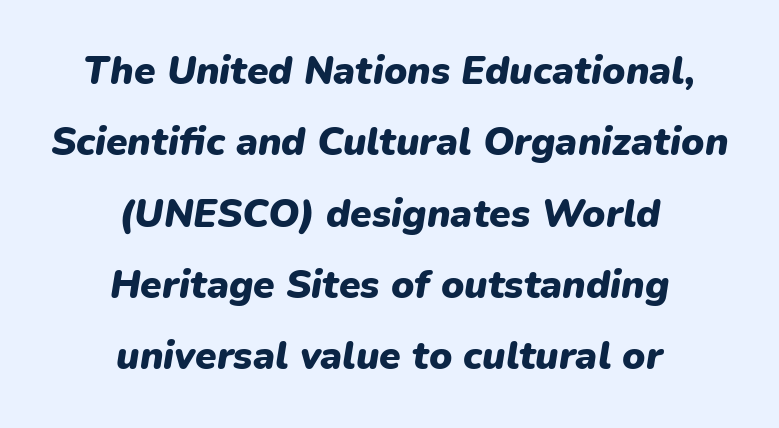
Q: Is the text bold? A: Yes.
Q: Is the text italic (slanted)? A: Yes, it leans right by about 9 degrees.
Q: Is the text underlined? A: No.
Q: How is the paragraph aligned? A: Centered.
Q: Is the spacing between letters normal or unusually wide? A: Normal.
Q: Width (condensed, normal, or wide)? A: Normal.
Q: Stroke contrast? A: Low.
Q: x-height? A: Medium.
Q: Monospaced? A: No.
